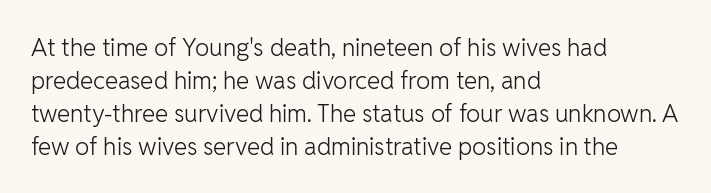
These lines stack with their left ends in a neat column. Letters rest on an invisible, unmarked baseline. The lines sit at an ordinary, default distance from one another. The type sits square on the baseline with zero lean. No letter is thick-stroked: the sample isn't bold. Default kerning and tracking; the words read as compact shapes.
